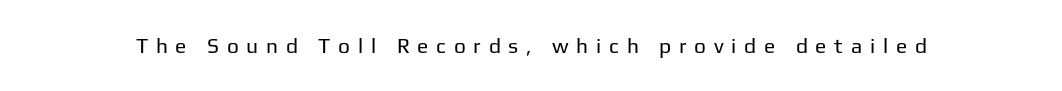
{"italic": "no", "bold": "no", "underline": "no", "letter_spacing": "wide", "letter_spacing_em": 0.37, "glyph_px": 21}
